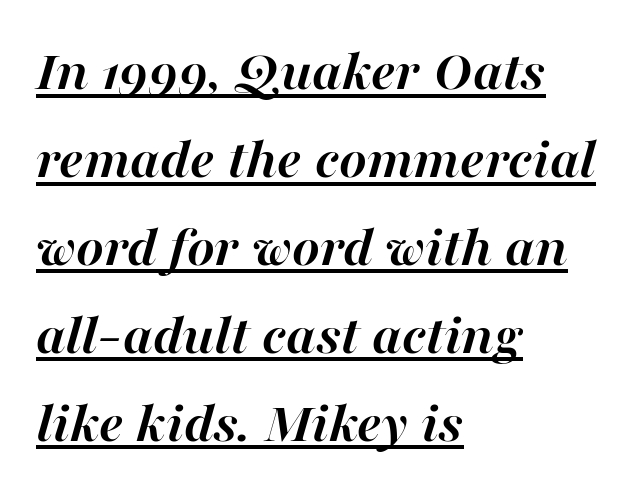
{"italic": "yes", "lean": "right", "slant_degrees": 16, "bold": "yes", "weight": "semibold", "width": "normal", "stroke_contrast": "high", "x_height": "medium", "monospaced": "no", "underline": "yes", "align": "left", "line_spacing": "normal", "line_spacing_ratio": 1.49, "letter_spacing": "normal", "letter_spacing_em": 0.0, "glyph_px": 59}
